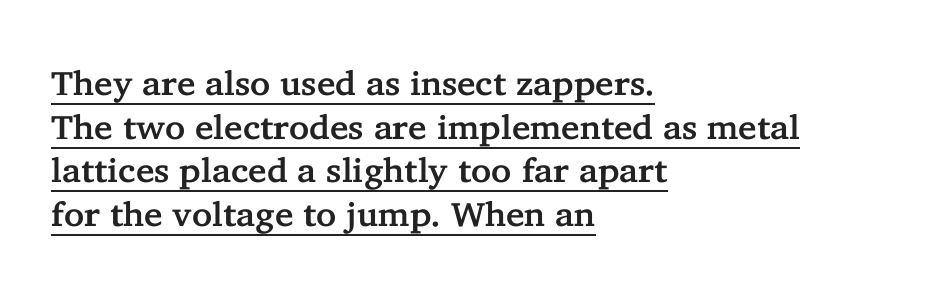
{"serif": "yes", "italic": "no", "width": "normal", "stroke_contrast": "low", "x_height": "medium", "monospaced": "no", "underline": "yes", "align": "left", "line_spacing": "normal", "line_spacing_ratio": 1.28, "letter_spacing": "normal", "letter_spacing_em": 0.0, "glyph_px": 34}
